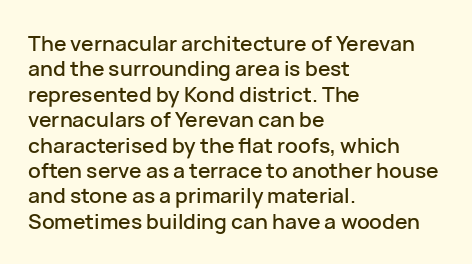
The image shows 21 px text type, upright; set left-aligned, line spacing 1.21x, normal letter spacing, not underlined.
